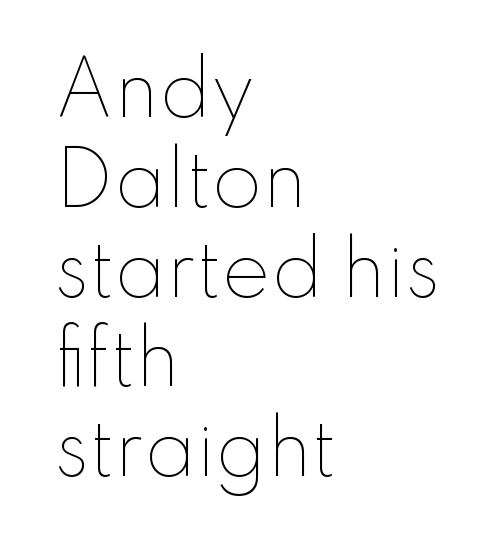
Q: Is the text bold? A: No.
Q: Is the text italic (slanted)? A: No, it is upright.
Q: Is the text underlined? A: No.
Q: How is the paragraph aligned? A: Left-aligned.
Q: Is the spacing between letters normal or unusually wide? A: Normal.
Q: Width (condensed, normal, or wide)? A: Normal.
Q: Stroke contrast? A: Low.
Q: x-height? A: Small.
Q: Monospaced? A: No.
